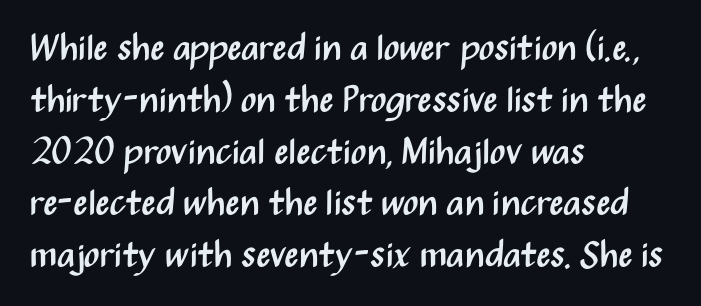
The horizontal fit of the characters is conventional and even. Unbolded letterforms with no extra heft. Notice how the passage keeps a crisp vertical edge on the left only. Nope, no serifs anywhere on these letters. This block has exactly the height ordinary leading produces. These lines are rendered in a variable-pitch font.
